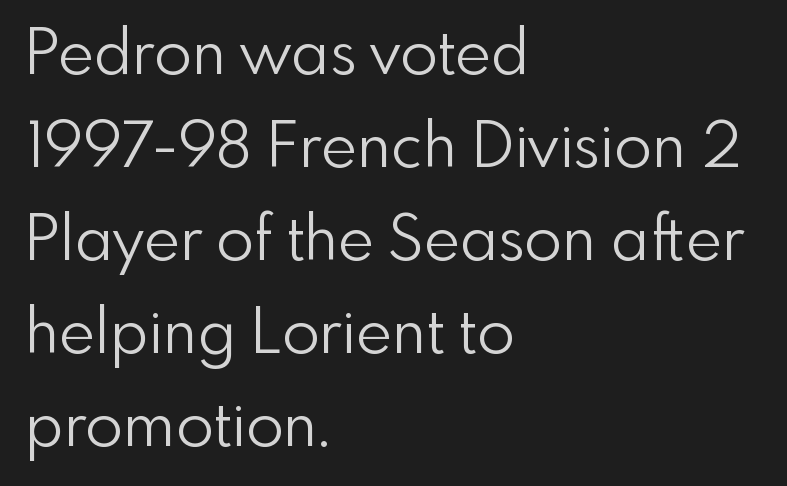
{"serif": "no", "italic": "no", "bold": "no", "weight": "light", "width": "normal", "stroke_contrast": "low", "x_height": "small", "monospaced": "no", "underline": "no", "align": "left", "line_spacing": "normal", "line_spacing_ratio": 1.5, "letter_spacing": "normal", "letter_spacing_em": 0.0, "glyph_px": 62}
